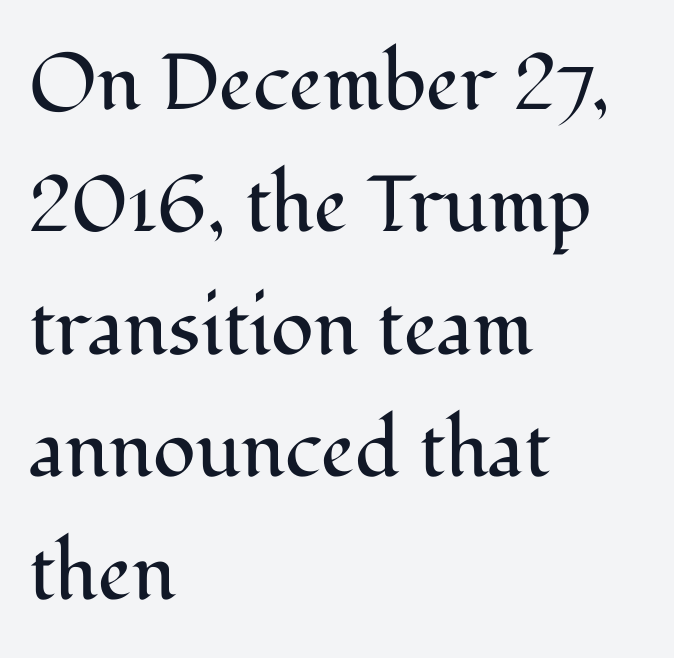
Q: Is the text bold? A: No.
Q: Is the text italic (slanted)? A: No, it is upright.
Q: Is the typeface a serif or a sans-serif typeface? A: Serif.
Q: Is the text underlined? A: No.
Q: How is the paragraph aligned? A: Left-aligned.
Q: Is the spacing between letters normal or unusually wide? A: Normal.
Q: Is the spacing between lines tight, normal or loose? A: Normal.
Q: Width (condensed, normal, or wide)? A: Normal.
Q: Stroke contrast? A: Medium.
Q: x-height? A: Medium.
Q: Monospaced? A: No.
